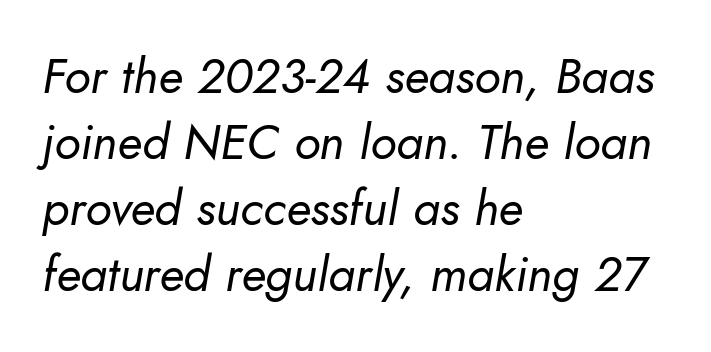
Q: Is the text bold? A: No.
Q: Is the text italic (slanted)? A: Yes, it leans right by about 10 degrees.
Q: Is the text underlined? A: No.
Q: How is the paragraph aligned? A: Left-aligned.
Q: Is the spacing between letters normal or unusually wide? A: Normal.
Q: Is the spacing between lines tight, normal or loose? A: Normal.
Q: Width (condensed, normal, or wide)? A: Normal.
Q: Stroke contrast? A: Low.
Q: x-height? A: Small.
Q: Monospaced? A: No.
